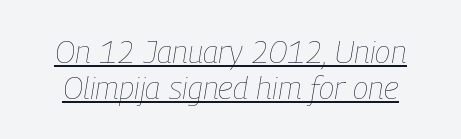
Q: Is the text bold? A: No.
Q: Is the text italic (slanted)? A: Yes, it leans right by about 9 degrees.
Q: Is the text underlined? A: Yes.
Q: Is the spacing between letters normal or unusually wide? A: Normal.
Q: Is the spacing between lines tight, normal or loose? A: Tight.
Q: Width (condensed, normal, or wide)? A: Condensed.
Q: Stroke contrast? A: Low.
Q: x-height? A: Medium.
Q: Monospaced? A: No.
